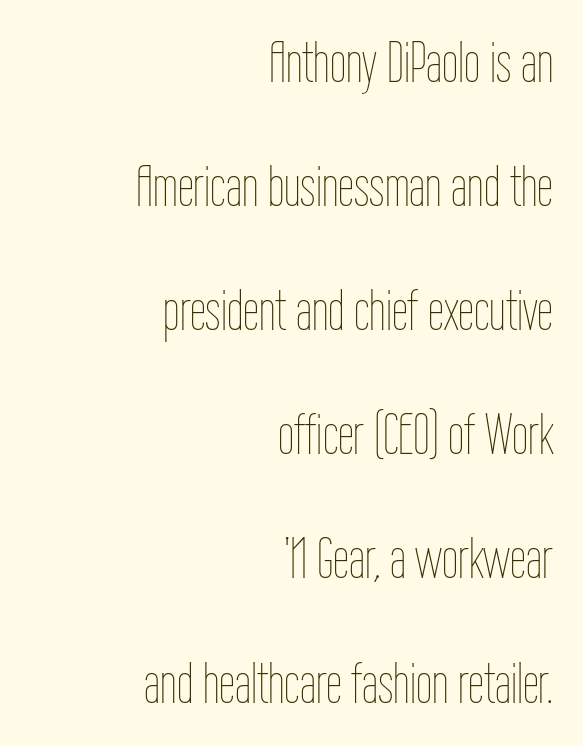
The image shows 58 px thin, condensed type, upright; set right-aligned, loose line spacing (2.14x), normal letter spacing, not underlined; low stroke contrast and a medium x-height.
